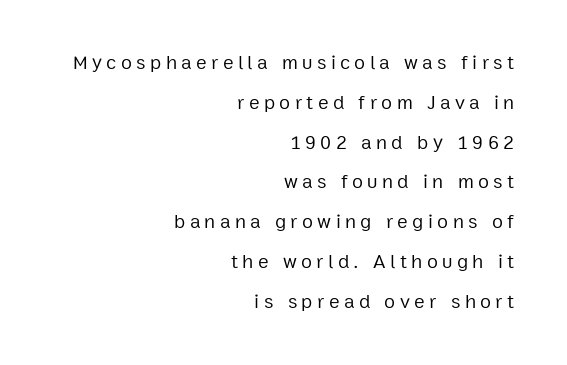
The image shows 20 px text type, upright; set right-aligned, loose line spacing (1.99x), unusually wide letter spacing (+0.22 em), not underlined.
